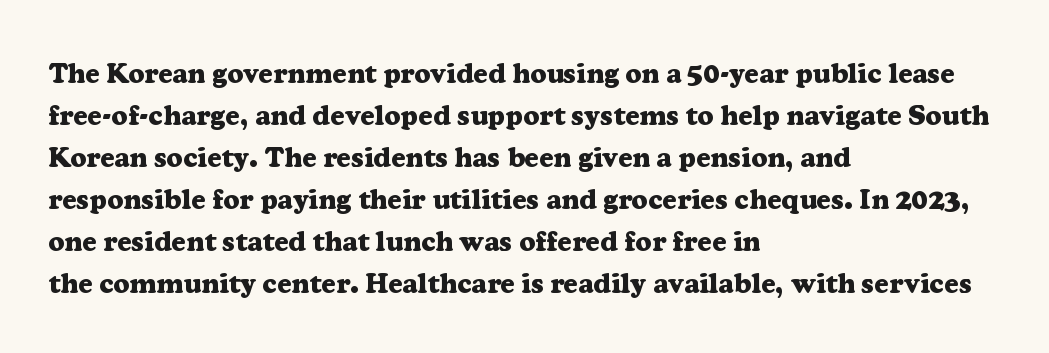
Rule under the text: the space is simply empty. Observe the ordinary spacing: letters are neighbours, not strangers. Italic: no, the glyphs are upright roman. The typesetting leans heavy: a genuine bold.
